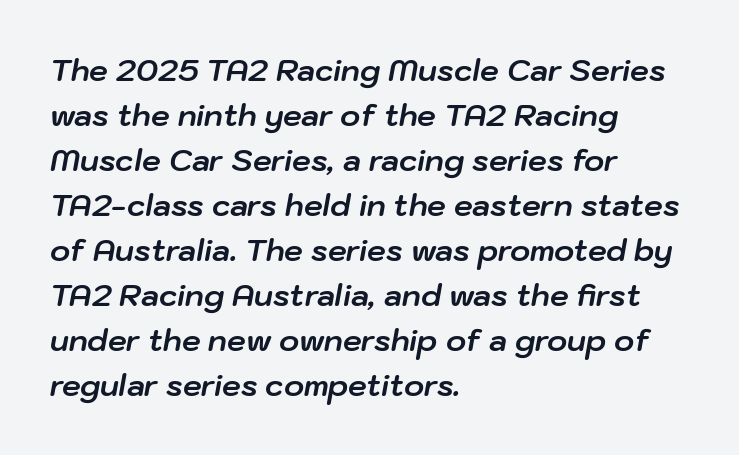
Q: Is the text bold? A: Yes.
Q: Is the text italic (slanted)? A: Yes, it leans right by about 10 degrees.
Q: Is the text underlined? A: No.
Q: How is the paragraph aligned? A: Left-aligned.
Q: Is the spacing between letters normal or unusually wide? A: Normal.
Q: Is the spacing between lines tight, normal or loose? A: Normal.
Q: Width (condensed, normal, or wide)? A: Normal.
Q: Stroke contrast? A: Low.
Q: x-height? A: Medium.
Q: Monospaced? A: No.
